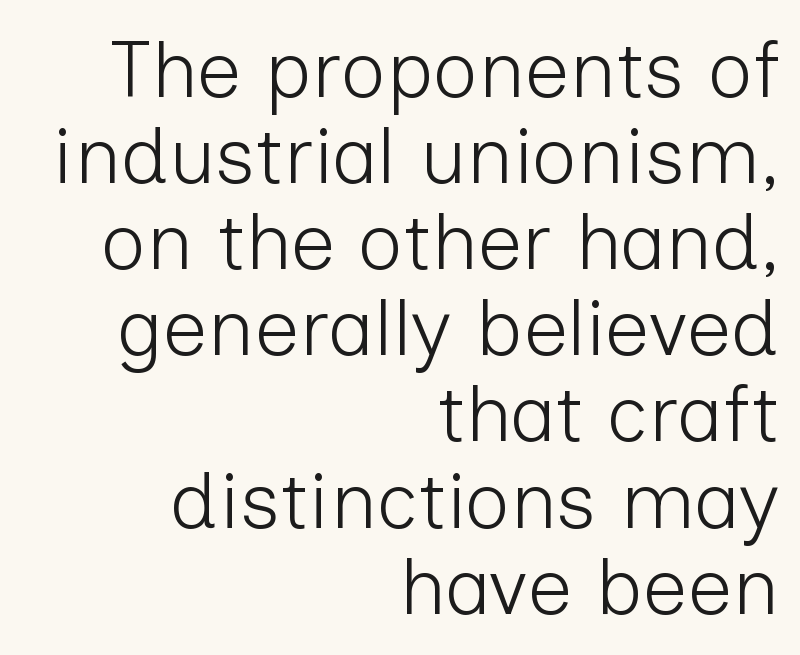
The letters stand straight up with perfectly vertical stems. Stroke mass is kept to a normal reading level or below. You can tell from the bare stems that sans-serif type was used. The lines in this sample share a right terminus and differ only in where they begin. Looks like regular typesetting: each glyph gets only the width it needs.
